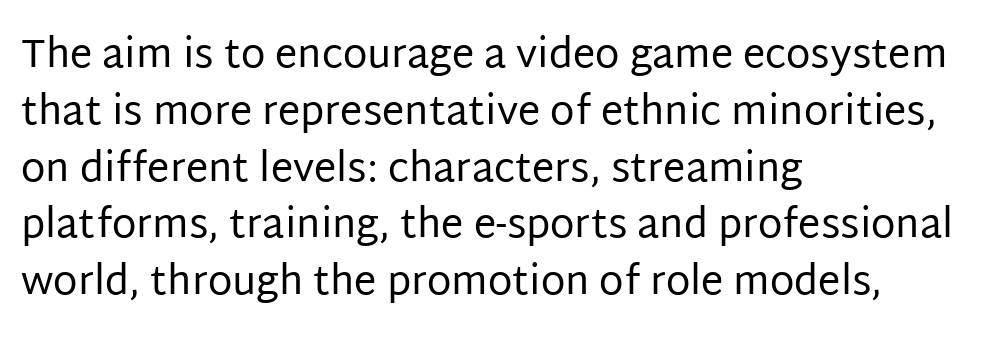
The image shows 40 px regular-weight sans-serif type, upright; set left-aligned, normal line spacing (1.42x), normal letter spacing, not underlined; low stroke contrast and a large x-height.
